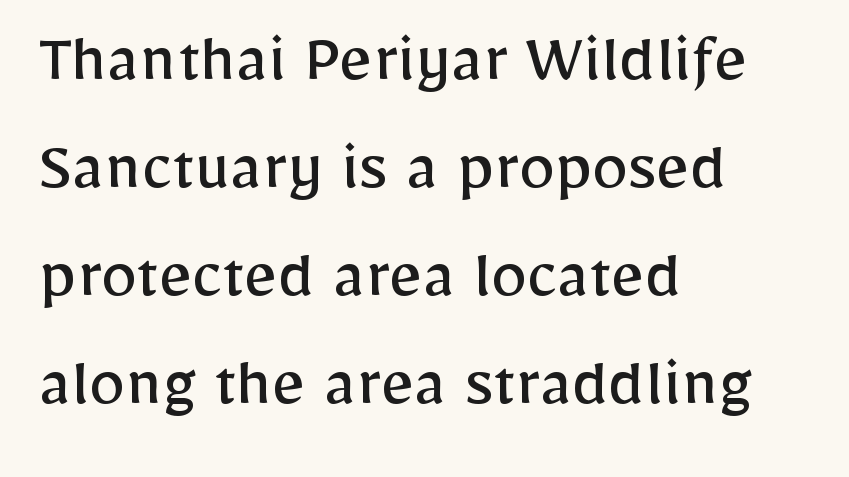
The image shows 73 px regular-weight sans-serif type, upright; set left-aligned, normal line spacing (1.48x), normal letter spacing, not underlined; low stroke contrast and a medium x-height.
